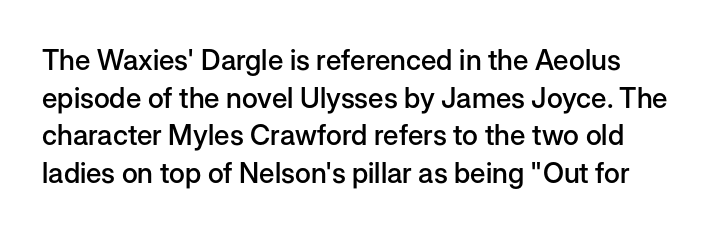
The rows are spaced the way most documents space them. Spacing verdict: proportional, widths tailored to each character. The passage shown is typeset with a sans-serif family. A typesetter would mark this as roman, not italic. Characters follow at the spacing the type designer built in. The letters are semibold — heavier than regular but short of a full bold.
